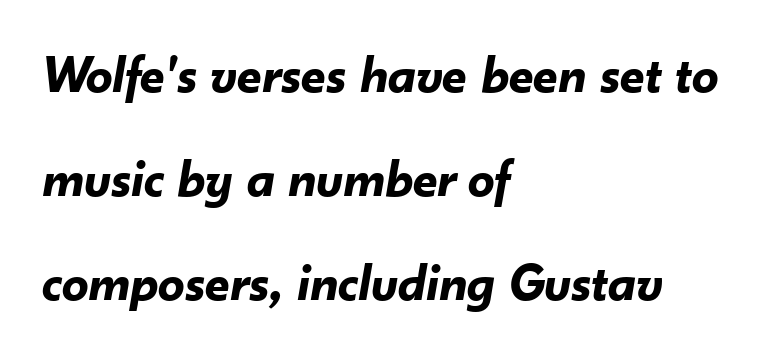
The image shows 53 px bold type, italic (leaning right); set left-aligned, loose line spacing (1.96x), normal letter spacing, not underlined; low stroke contrast and a small x-height.
